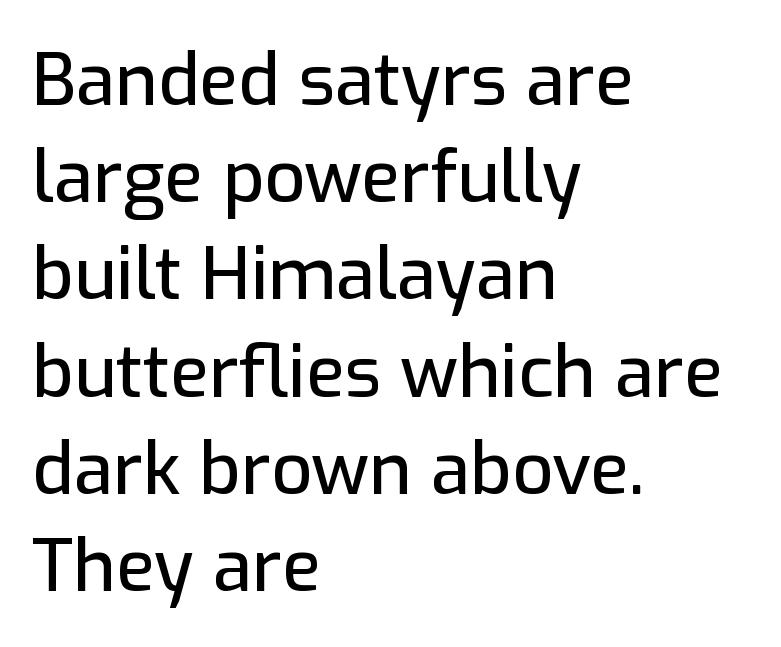
The rows are spaced the way most documents space them. The string is rendered with underlining switched off. Posture: straight, roman, zero tilt. Which margin do the lines hug? The left one — the right edge is uneven. Serif or sans? Sans — the stroke terminals are bare. What stands out about the letter spacing? Nothing — it is the standard amount.
